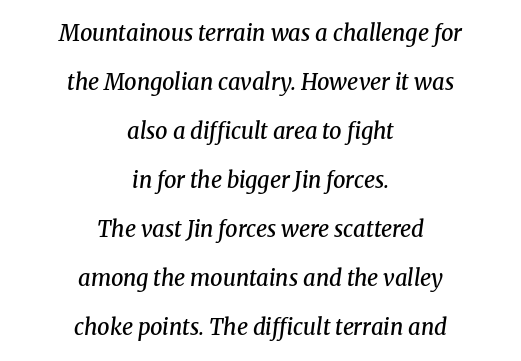
Interline gaps are noticeably wide in this sample. Yep, that's italic — everything's leaning. The paragraph shown floats in the horizontal middle. Honestly, there is no underline to notice here at all.
